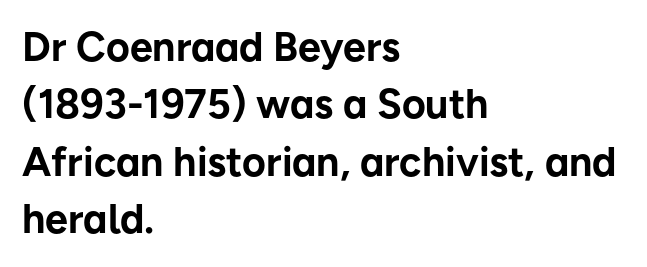
{"serif": "no", "italic": "no", "bold": "yes", "weight": "bold", "width": "normal", "stroke_contrast": "low", "x_height": "medium", "monospaced": "no", "underline": "no", "align": "left", "line_spacing": "normal", "line_spacing_ratio": 1.4, "letter_spacing": "normal", "letter_spacing_em": 0.0, "glyph_px": 41}
